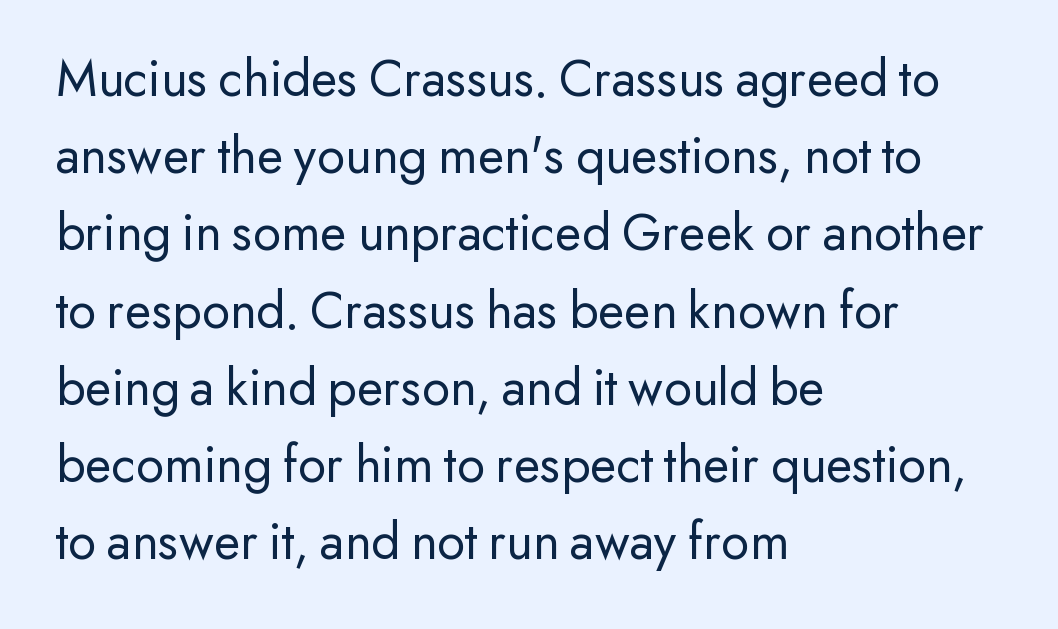
Anything drawn beneath the words? Only blank space. This rendering leaves character spacing at its baseline value. Ink coverage per letter is moderate at most. One glance says typical: line gaps are just what's usual. The text block is weighted toward the left margin, trailing off unevenly rightward. Serifs: no, the terminals of the letterforms are clean.
